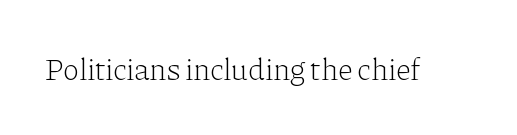
The image shows 31 px light serif type, upright; set normal letter spacing, not underlined; low stroke contrast and a medium x-height.
